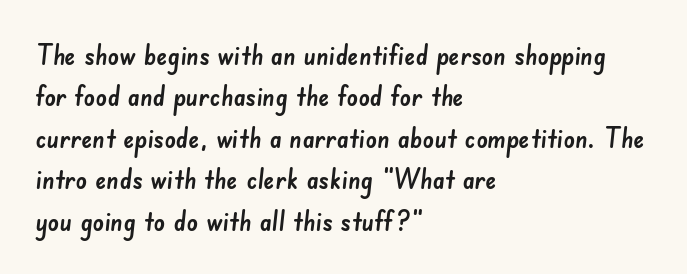
Nothing sits at the stroke ends, so this counts as sans-serif. Unmarked baselines from the first word to the last. These lines are rendered in a variable-pitch font. The rendering uses a moderate line-height, typical for paragraphs. Default kerning and tracking; the words read as compact shapes.
